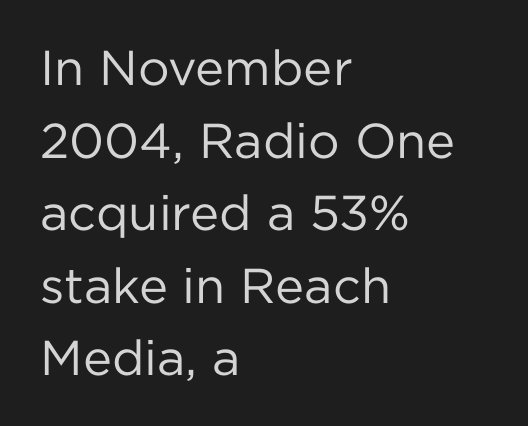
{"serif": "no", "italic": "no", "bold": "no", "weight": "regular", "width": "normal", "stroke_contrast": "low", "x_height": "medium", "monospaced": "no", "underline": "no", "align": "left", "line_spacing": "normal", "line_spacing_ratio": 1.48, "letter_spacing": "normal", "letter_spacing_em": 0.0, "glyph_px": 49}
